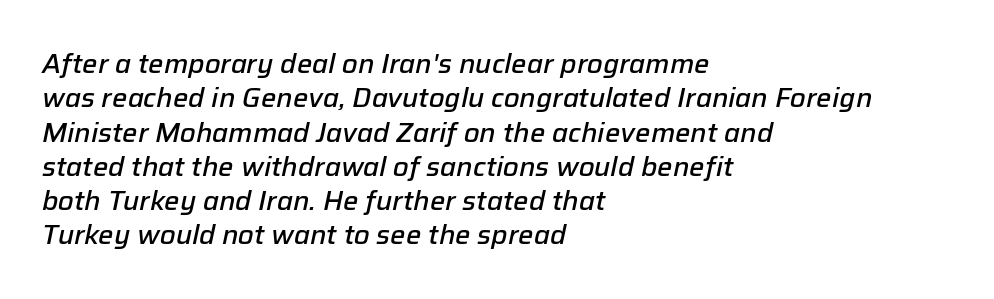
A fair bit of extra ink — the face is semibold, not bold. Caption: standard tracking, unaltered. Slanted lettering throughout. Successive baselines arrive at the customary interval. A bare baseline throughout the passage.
